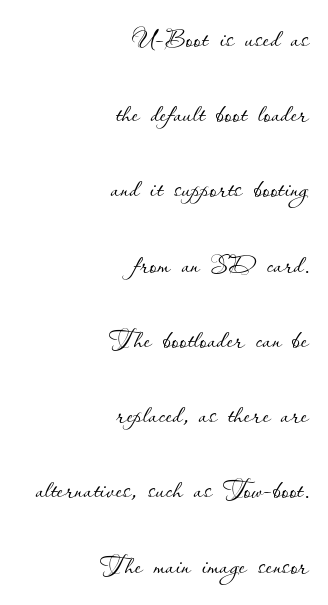
The image shows 36 px thin type; set right-aligned, loose line spacing (2.09x), normal letter spacing, not underlined; low stroke contrast and a small x-height.
